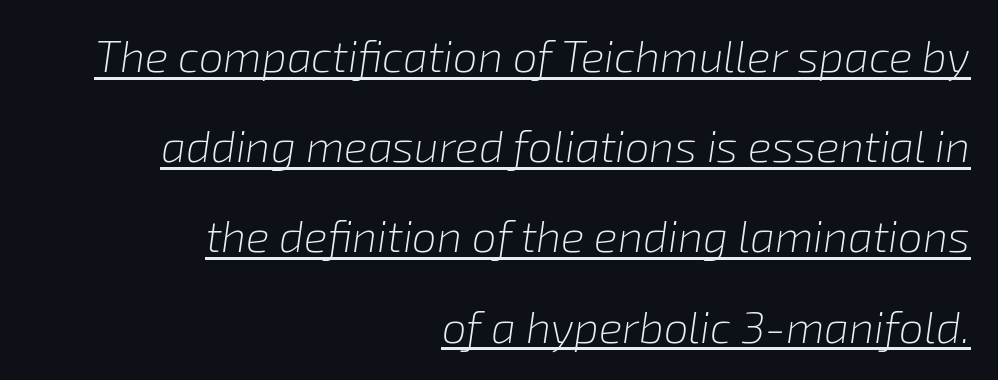
Q: Is the text bold? A: No.
Q: Is the text italic (slanted)? A: Yes, it leans right by about 8 degrees.
Q: Is the text underlined? A: Yes.
Q: How is the paragraph aligned? A: Right-aligned.
Q: Is the spacing between letters normal or unusually wide? A: Normal.
Q: Is the spacing between lines tight, normal or loose? A: Loose.
Q: Width (condensed, normal, or wide)? A: Normal.
Q: Stroke contrast? A: Low.
Q: x-height? A: Medium.
Q: Monospaced? A: No.
